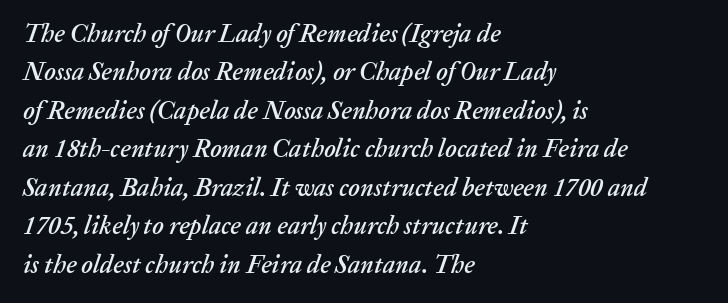
Q: Is the text italic (slanted)? A: Yes, it leans right by about 20 degrees.
Q: Is the text underlined? A: No.
Q: How is the paragraph aligned? A: Left-aligned.
Q: Is the spacing between letters normal or unusually wide? A: Normal.
Q: Is the spacing between lines tight, normal or loose? A: Normal.
